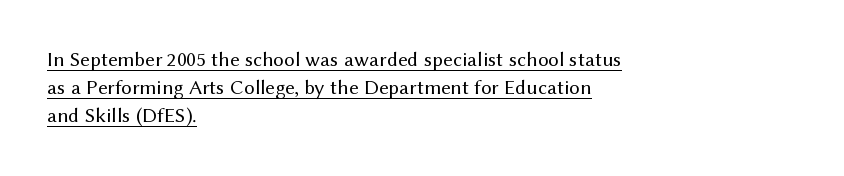
Is this a heavy cut? Hardly; it is regular or lighter. A baseline rule has been typeset under these characters. Every stem runs plumb, perpendicular to the baseline. The lines sit at an ordinary, default distance from one another. These lines are set flush left with a ragged right edge. Short note: letters normally spaced.
